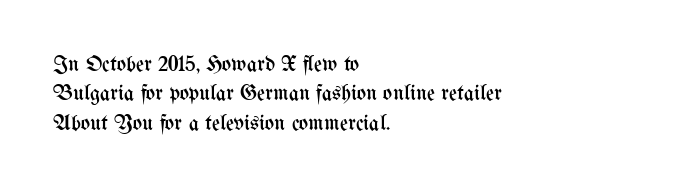
Q: Is the text bold? A: No.
Q: Is the text italic (slanted)? A: No, it is upright.
Q: Is the text underlined? A: No.
Q: How is the paragraph aligned? A: Left-aligned.
Q: Is the spacing between letters normal or unusually wide? A: Normal.
Q: Is the spacing between lines tight, normal or loose? A: Normal.
